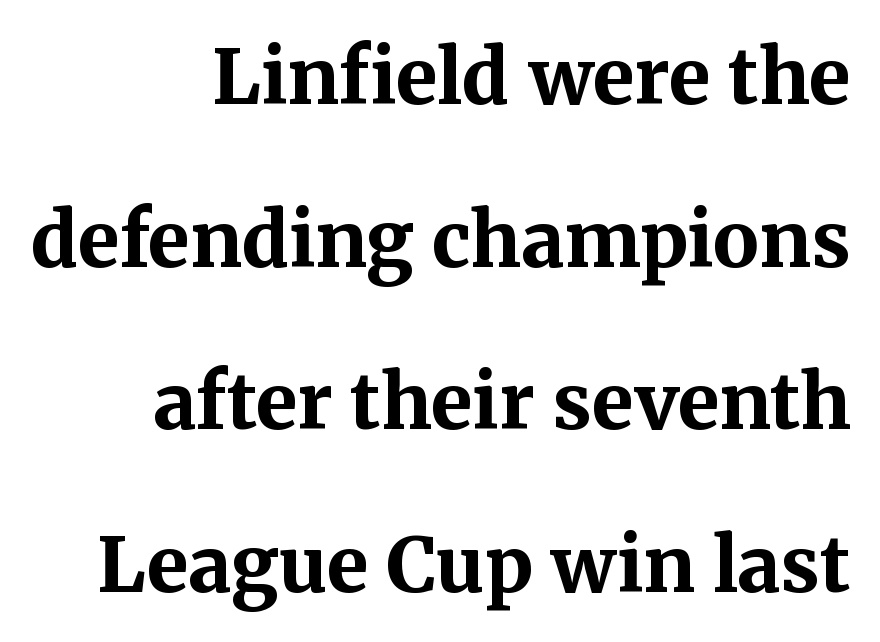
Q: Is the text bold? A: Yes.
Q: Is the text italic (slanted)? A: No, it is upright.
Q: Is the typeface a serif or a sans-serif typeface? A: Serif.
Q: Is the text underlined? A: No.
Q: How is the paragraph aligned? A: Right-aligned.
Q: Is the spacing between letters normal or unusually wide? A: Normal.
Q: Is the spacing between lines tight, normal or loose? A: Loose.
Q: Width (condensed, normal, or wide)? A: Normal.
Q: Stroke contrast? A: Medium.
Q: x-height? A: Medium.
Q: Monospaced? A: No.
